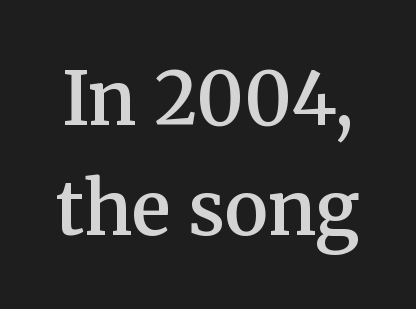
The image shows 73 px semibold serif type, upright; set normal line spacing (1.51x), normal letter spacing, not underlined; medium stroke contrast and a medium x-height.
